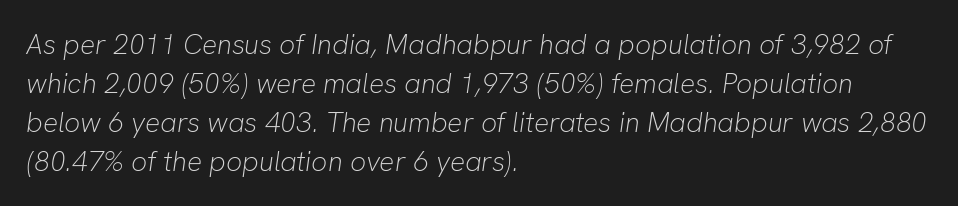
The image shows 28 px light type, italic (leaning right); set left-aligned, normal line spacing (1.39x), normal letter spacing, not underlined; low stroke contrast and a medium x-height.
